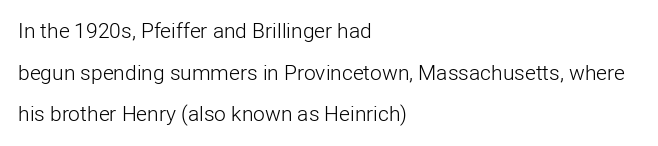
{"italic": "no", "bold": "no", "underline": "no", "align": "left", "line_spacing": "loose", "line_spacing_ratio": 1.98, "letter_spacing": "normal", "letter_spacing_em": 0.0, "glyph_px": 21}
